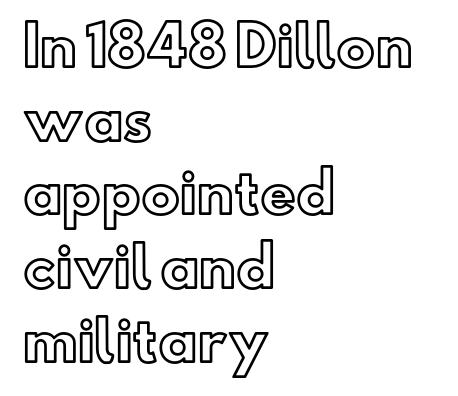
The image shows 55 px text type, upright; set left-aligned, normal line spacing (1.34x), normal letter spacing, not underlined; a small x-height.
